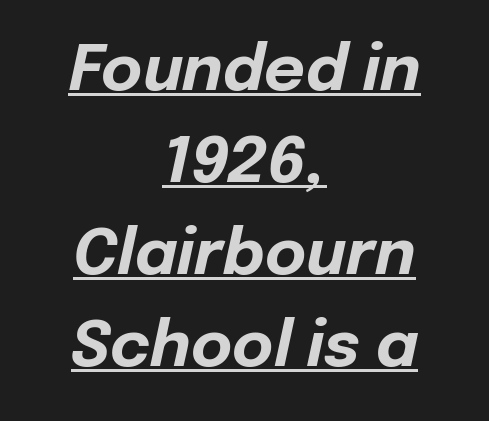
Underlined type. The rendering applies a slant to the glyphs. Does the copy run flush right? No — it is centered line by line. The face used here is proportionally spaced, like ordinary book or web type. Weight: bold.
